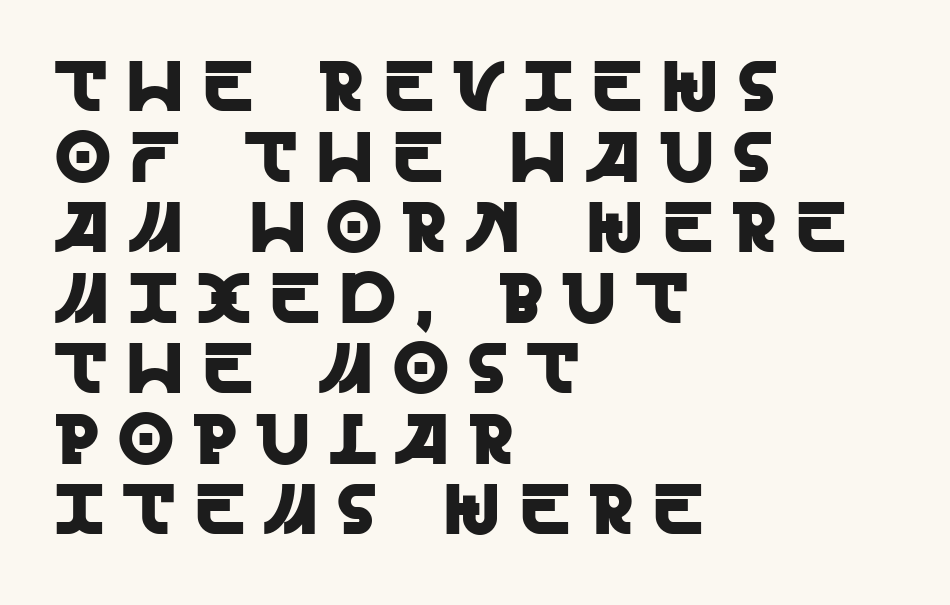
{"serif": "no", "italic": "no", "width": "normal", "x_height": "large", "monospaced": "no", "underline": "no", "align": "left", "line_spacing": "tight", "line_spacing_ratio": 0.98, "letter_spacing": "wide", "letter_spacing_em": 0.27, "glyph_px": 72}
